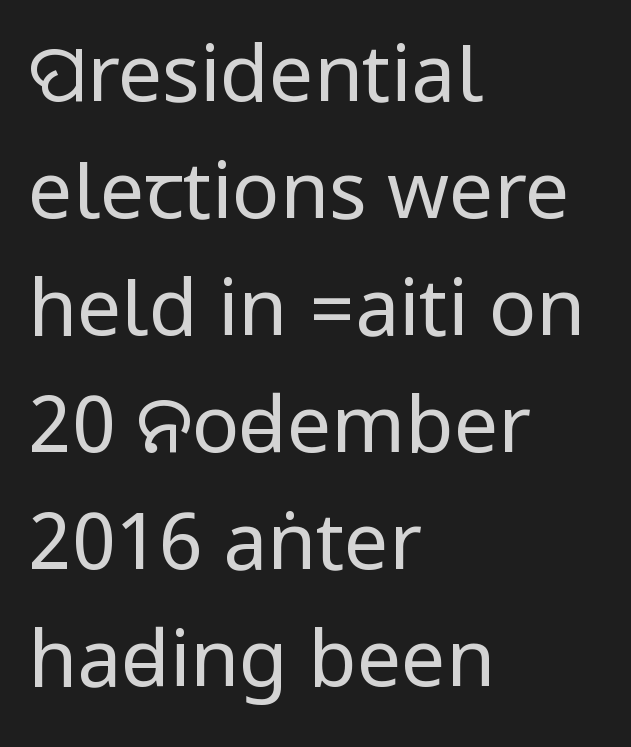
The image shows 79 px regular-weight, condensed sans-serif type, upright; set left-aligned, normal line spacing (1.48x), normal letter spacing, not underlined; low stroke contrast.
